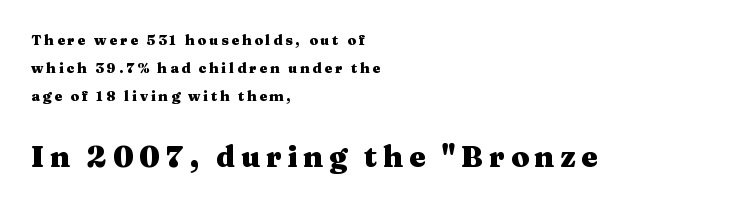
{"serif": "yes", "italic": "no", "bold": "yes", "weight": "heavy", "width": "wide", "stroke_contrast": "medium", "x_height": "medium", "monospaced": "no", "underline": "no", "align": "left", "line_spacing": "loose", "line_spacing_ratio": 1.99, "letter_spacing": "wide", "letter_spacing_em": 0.2, "larger_block": "second", "size_ratio": 2.07, "glyph_px": 29}
